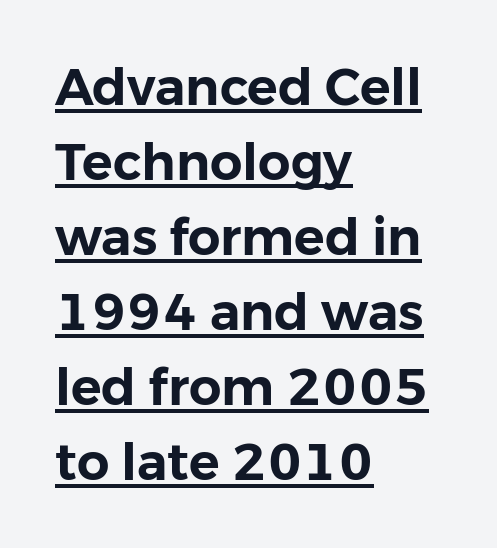
Alignment: flush left. This is underlined copy, the kind a proofreader might mark for attention. Nope, not italic — everything's standing straight. Is this a fixed-width face? No — the glyphs have proportional, varying widths. Observe the absence of serifs on each vertical stroke in this sample.
